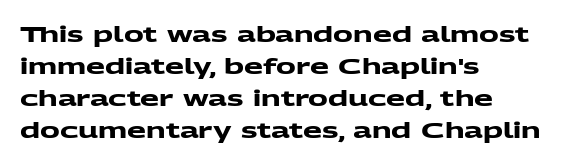
{"bold": "yes", "underline": "no", "align": "left", "line_spacing": "normal", "line_spacing_ratio": 1.46, "letter_spacing": "normal", "letter_spacing_em": 0.0, "glyph_px": 22}
